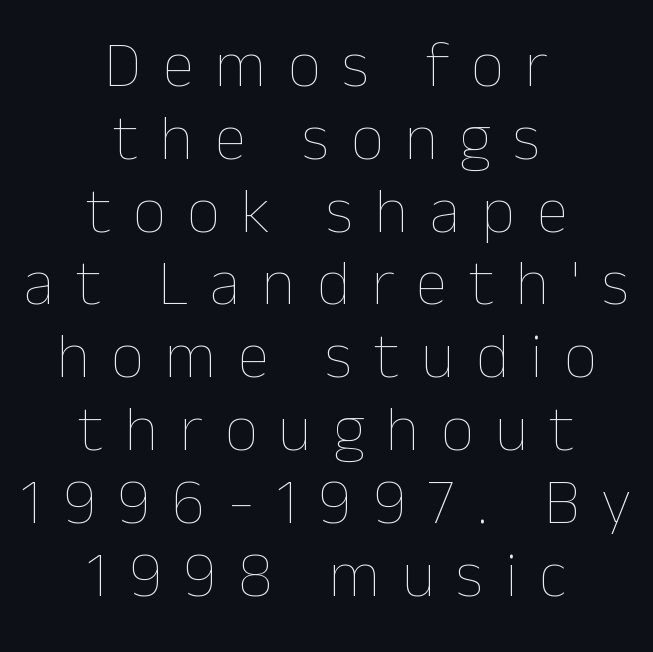
{"italic": "no", "bold": "no", "weight": "thin", "width": "normal", "stroke_contrast": "low", "x_height": "medium", "monospaced": "no", "underline": "no", "align": "center", "line_spacing": "tight", "line_spacing_ratio": 1.12, "letter_spacing": "wide", "letter_spacing_em": 0.33, "glyph_px": 65}
